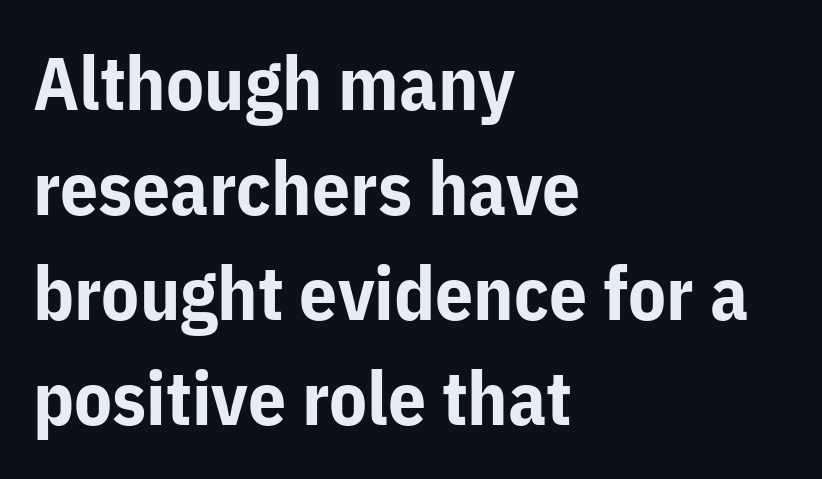
{"serif": "no", "italic": "no", "bold": "yes", "weight": "bold", "width": "normal", "stroke_contrast": "low", "x_height": "medium", "monospaced": "no", "underline": "no", "align": "left", "line_spacing": "normal", "line_spacing_ratio": 1.4, "letter_spacing": "normal", "letter_spacing_em": 0.0, "glyph_px": 75}
